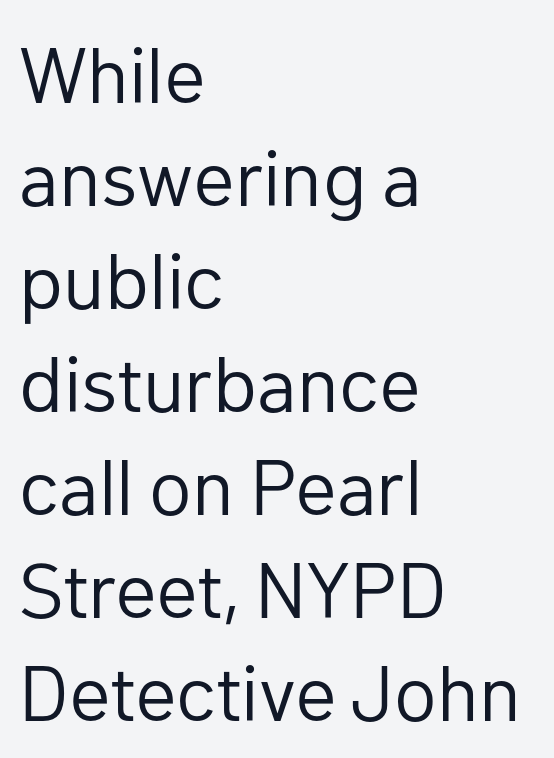
Unlike italic type, these characters show no tilt at all. The rendering anchors every line to the left-hand side. Honestly, the row spacing looks completely unremarkable. The passage shown is not bold in any degree. Proportional: the letters do not fall into vertical columns. Stroke terminals: plain, sans-serif.
